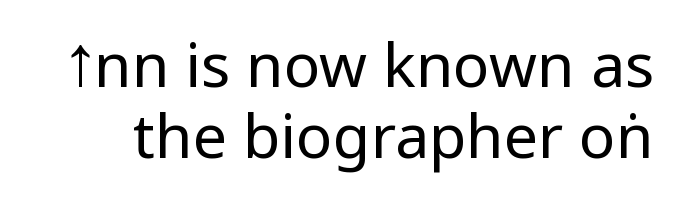
Q: Is the text bold? A: No.
Q: Is the text italic (slanted)? A: No, it is upright.
Q: Is the typeface a serif or a sans-serif typeface? A: Sans-serif.
Q: Is the text underlined? A: No.
Q: Is the spacing between letters normal or unusually wide? A: Normal.
Q: Width (condensed, normal, or wide)? A: Condensed.
Q: Stroke contrast? A: Low.
Q: x-height? A: Large.
Q: Monospaced? A: No.
